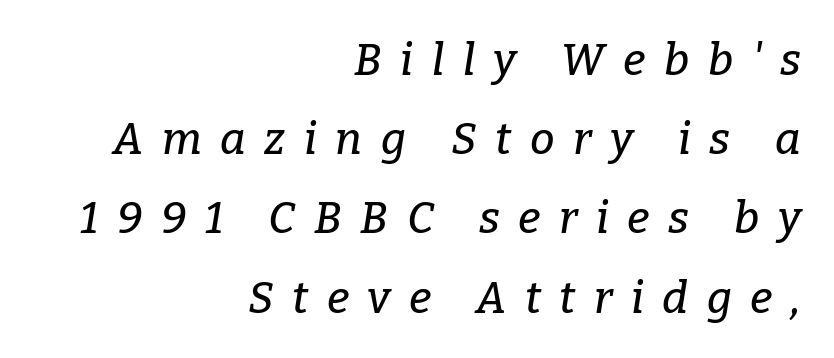
{"serif": "yes", "italic": "yes", "lean": "right", "slant_degrees": 9, "width": "normal", "stroke_contrast": "low", "x_height": "medium", "monospaced": "no", "underline": "no", "align": "right", "line_spacing_ratio": 1.8, "letter_spacing": "wide", "letter_spacing_em": 0.42, "glyph_px": 44}
